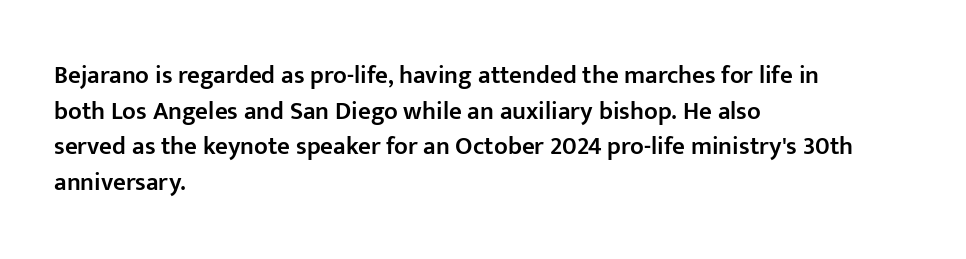
{"italic": "no", "bold": "semi", "underline": "no", "align": "left", "line_spacing": "normal", "line_spacing_ratio": 1.43, "letter_spacing": "normal", "letter_spacing_em": 0.0, "glyph_px": 25}
